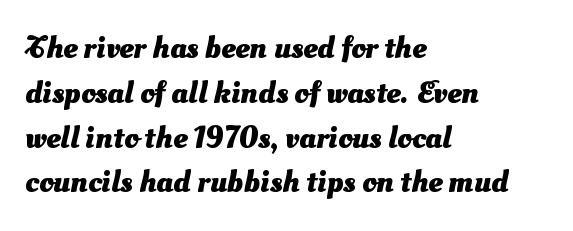
The image shows 32 px heavy sans-serif type; set left-aligned, normal line spacing (1.4x), normal letter spacing, not underlined; medium stroke contrast and a small x-height.
